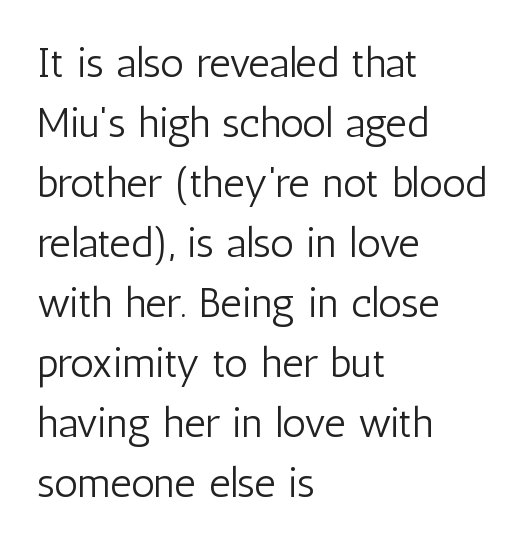
Q: Is the text bold? A: No.
Q: Is the text italic (slanted)? A: No, it is upright.
Q: Is the typeface a serif or a sans-serif typeface? A: Sans-serif.
Q: Is the text underlined? A: No.
Q: How is the paragraph aligned? A: Left-aligned.
Q: Is the spacing between letters normal or unusually wide? A: Normal.
Q: Is the spacing between lines tight, normal or loose? A: Normal.
Q: Width (condensed, normal, or wide)? A: Condensed.
Q: Stroke contrast? A: Low.
Q: x-height? A: Medium.
Q: Monospaced? A: No.
